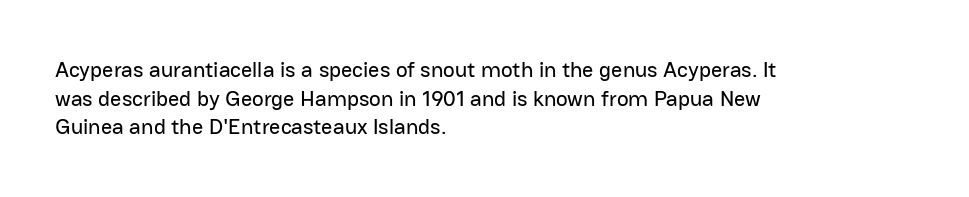
{"italic": "no", "underline": "no", "align": "left", "line_spacing": "normal", "line_spacing_ratio": 1.3, "letter_spacing": "normal", "letter_spacing_em": 0.0, "glyph_px": 22}
